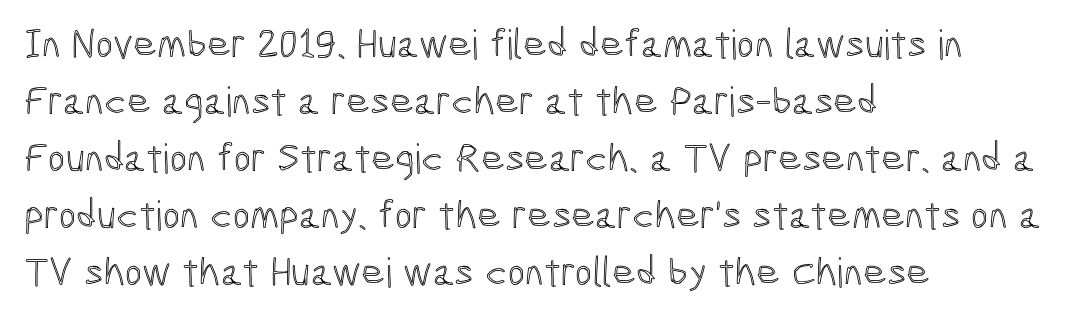
Q: Is the text italic (slanted)? A: No, it is upright.
Q: Is the text underlined? A: No.
Q: How is the paragraph aligned? A: Left-aligned.
Q: Is the spacing between letters normal or unusually wide? A: Normal.
Q: Is the spacing between lines tight, normal or loose? A: Normal.
Q: Width (condensed, normal, or wide)? A: Condensed.
Q: x-height? A: Medium.
Q: Monospaced? A: No.
